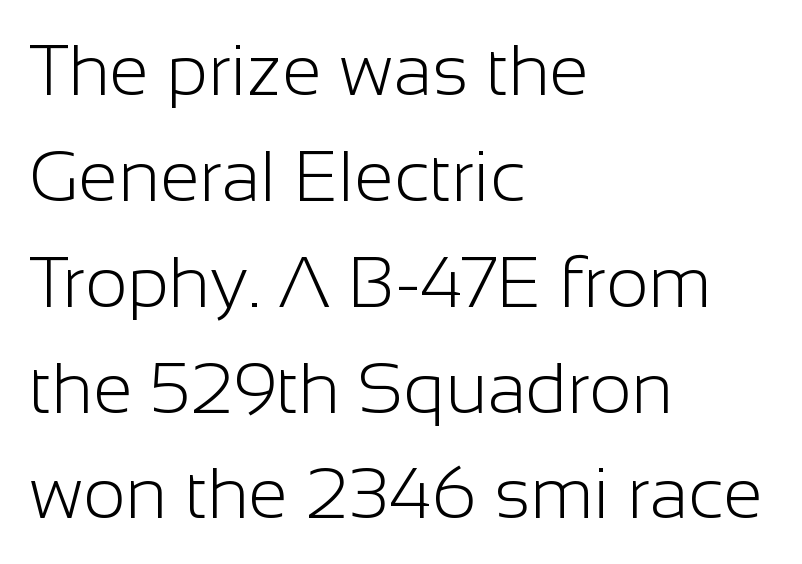
Stems and bowls with no extra thickness — not bold. Caption: multi-line text, flush left, ragged right. To sum up the face: it is a sans, with no serifs. The letters sit at their default tracking, neither squeezed nor spread. One glance says typical: line gaps are just what's usual. Underline: absent.
